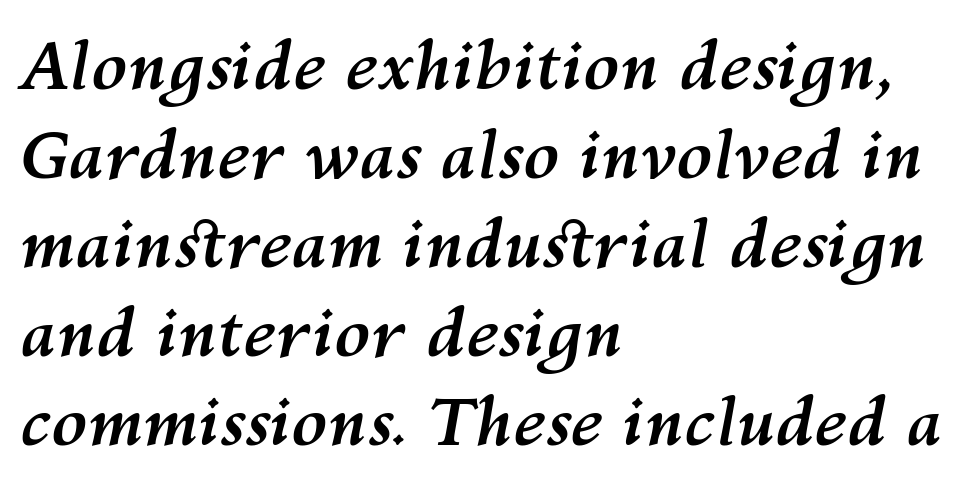
The image shows 66 px semibold type, italic (leaning right); set left-aligned, normal line spacing (1.35x), normal letter spacing, not underlined; medium stroke contrast and a medium x-height.
